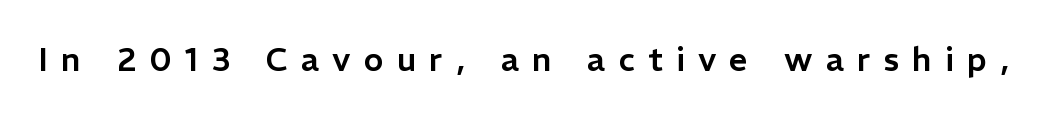
Q: Is the text italic (slanted)? A: No, it is upright.
Q: Is the typeface a serif or a sans-serif typeface? A: Sans-serif.
Q: Is the text underlined? A: No.
Q: Is the spacing between letters normal or unusually wide? A: Unusually wide.
Q: Width (condensed, normal, or wide)? A: Normal.
Q: Stroke contrast? A: Low.
Q: x-height? A: Medium.
Q: Monospaced? A: No.
